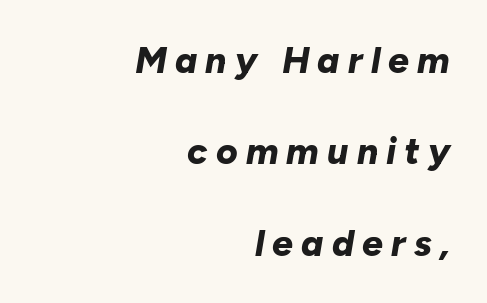
Looks like regular typesetting: each glyph gets only the width it needs. Letter spacing: wide. I'd describe the lettering as bold — thick and assertive. Nobody drew a line under any word here. A flush-right, rag-left setting is used for this passage. The glyphs look as if they've been sheared to an angle.
